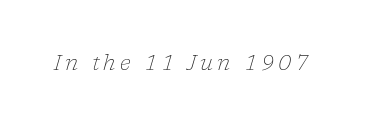
Inter-character spacing is expanded well beyond the font's built-in metrics. Is the type heavy? It reads as light-to-regular instead. Beneath every word, the page is bare. The lettering tilts uniformly, giving the passage an italic look.
